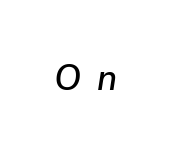
{"italic": "yes", "lean": "right", "slant_degrees": 9, "width": "normal", "stroke_contrast": "low", "x_height": "medium", "monospaced": "no", "underline": "no", "letter_spacing": "wide", "letter_spacing_em": 0.46, "glyph_px": 35}
